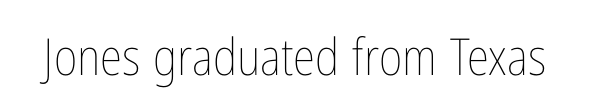
Weight: in the light-to-regular range. Caption: standard tracking, unaltered. You could not count columns in this text — the font is proportionally spaced. Italic: no, the glyphs are upright roman. Just letters on the line, the space beneath them empty.
